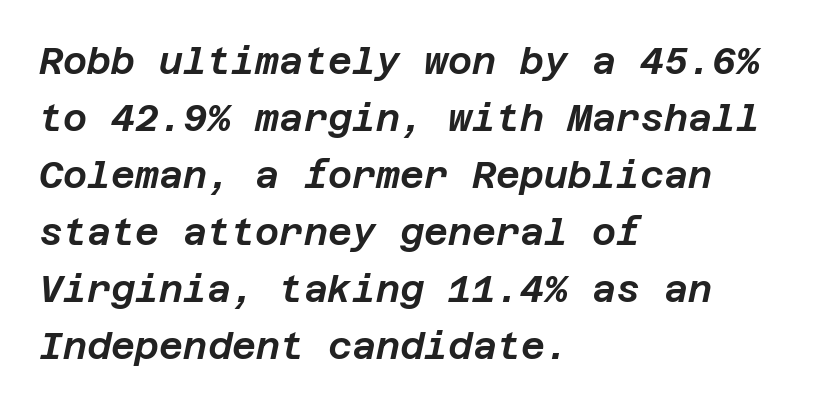
How would I describe the line gaps? Plain and ordinary. A bare baseline throughout the passage. In terms of posture, this sample is oblique. Does extra space separate the letters? No, they use regular spacing.
